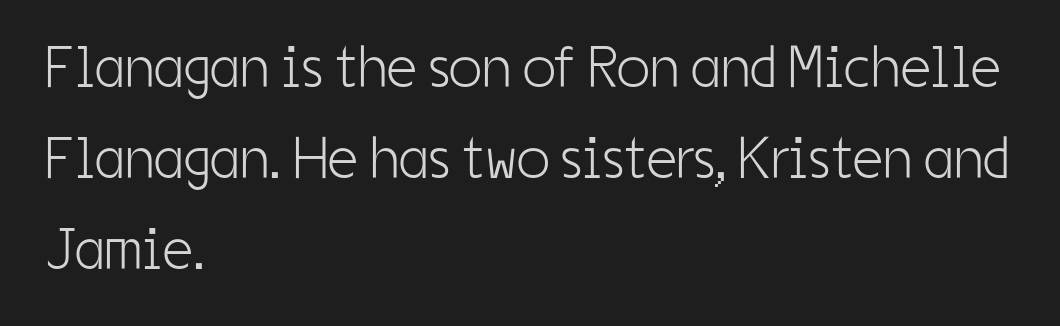
Stems here are at most as thick as an everyday book face. The lines sit at an ordinary, default distance from one another. Tracking here is standard; glyphs follow each other at the usual distance. Vertical strokes here are truly vertical. This rendering features lettering with no underline. Short and long lines alike share a common starting point at left.
